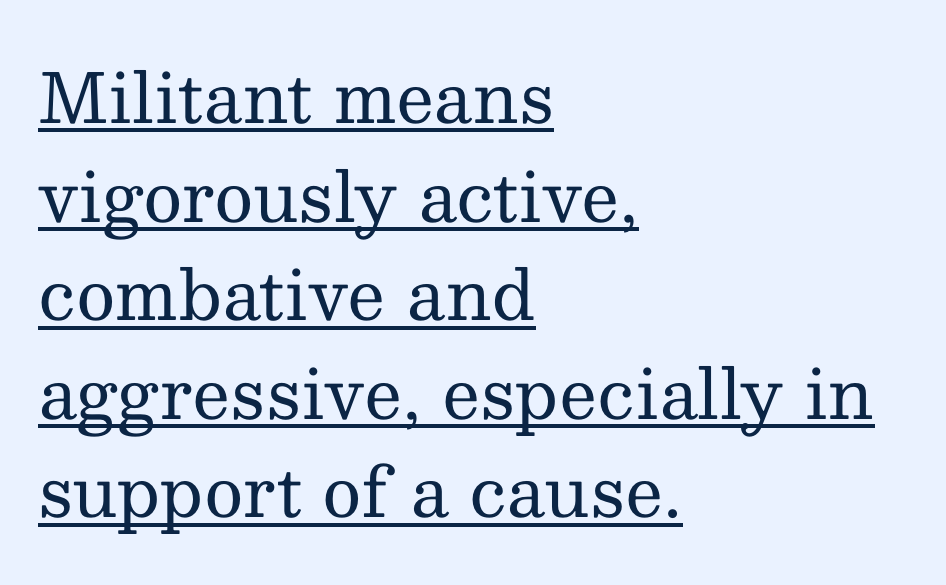
Q: Is the text bold? A: No.
Q: Is the text italic (slanted)? A: No, it is upright.
Q: Is the typeface a serif or a sans-serif typeface? A: Serif.
Q: Is the text underlined? A: Yes.
Q: How is the paragraph aligned? A: Left-aligned.
Q: Is the spacing between letters normal or unusually wide? A: Normal.
Q: Is the spacing between lines tight, normal or loose? A: Normal.
Q: Width (condensed, normal, or wide)? A: Normal.
Q: Stroke contrast? A: Medium.
Q: x-height? A: Medium.
Q: Monospaced? A: No.
